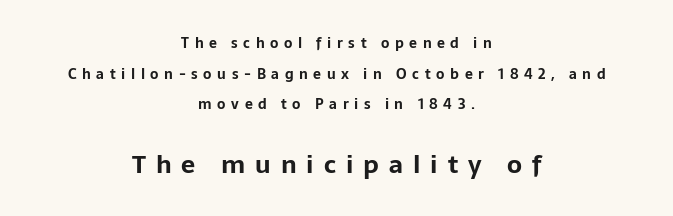
{"italic": "no", "bold": "yes", "underline": "no", "align": "center", "line_spacing": "loose", "line_spacing_ratio": 2.18, "letter_spacing": "wide", "letter_spacing_em": 0.4, "larger_block": "second", "size_ratio": 1.79, "glyph_px": 25}
